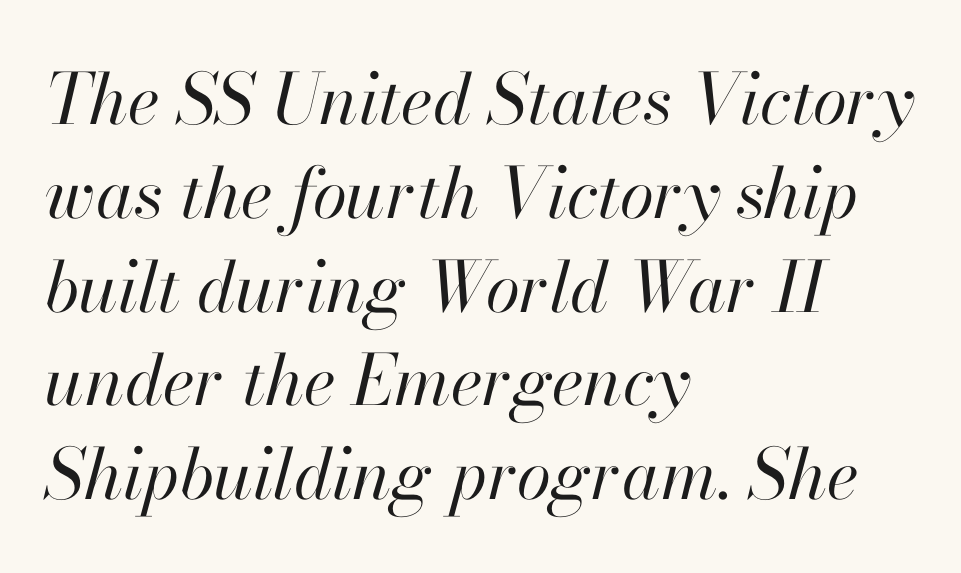
The image shows 70 px regular-weight type, italic (leaning right); set left-aligned, normal line spacing (1.34x), normal letter spacing, not underlined; high stroke contrast and a small x-height.
